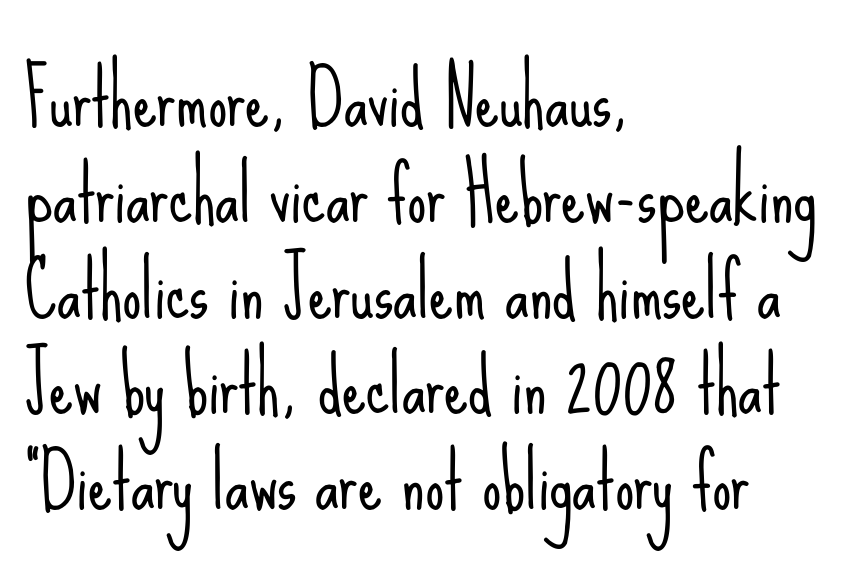
Q: Is the text bold? A: No.
Q: Is the text italic (slanted)? A: No, it is upright.
Q: Is the typeface a serif or a sans-serif typeface? A: Sans-serif.
Q: Is the text underlined? A: No.
Q: How is the paragraph aligned? A: Left-aligned.
Q: Is the spacing between letters normal or unusually wide? A: Normal.
Q: Is the spacing between lines tight, normal or loose? A: Normal.
Q: Width (condensed, normal, or wide)? A: Condensed.
Q: Stroke contrast? A: Low.
Q: x-height? A: Small.
Q: Monospaced? A: No.
